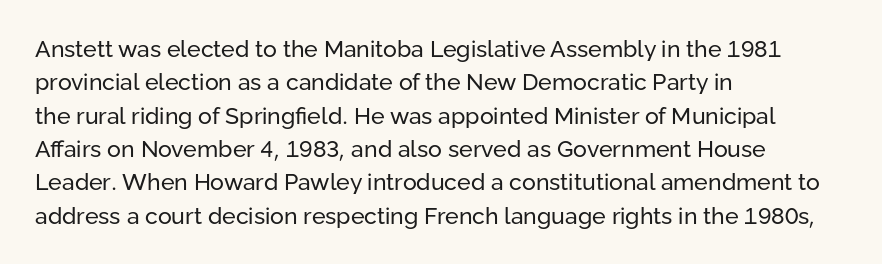
{"italic": "no", "bold": "no", "underline": "no", "align": "left", "line_spacing": "normal", "line_spacing_ratio": 1.45, "letter_spacing": "normal", "letter_spacing_em": 0.0, "glyph_px": 23}
